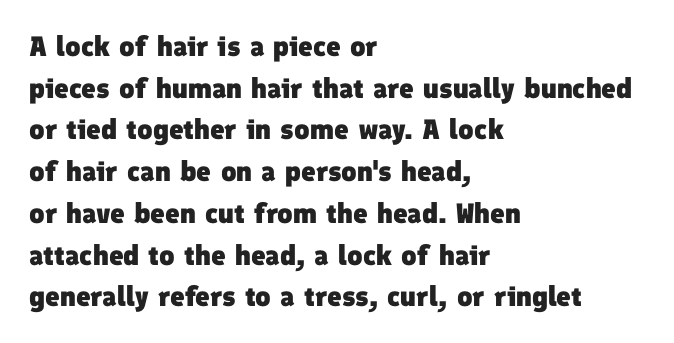
{"serif": "no", "bold": "yes", "weight": "heavy", "width": "normal", "stroke_contrast": "low", "x_height": "medium", "monospaced": "no", "underline": "no", "align": "left", "line_spacing": "normal", "line_spacing_ratio": 1.49, "letter_spacing": "normal", "letter_spacing_em": 0.0, "glyph_px": 28}
